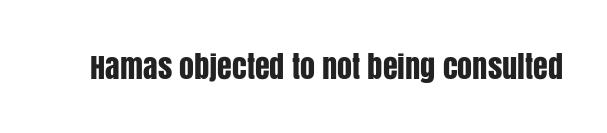
Italic: no, the glyphs are upright roman. You could not count columns in this text — the font is proportionally spaced. Between one letter and the next there's only the usual sliver of space. Type style note: lacks serifs.
